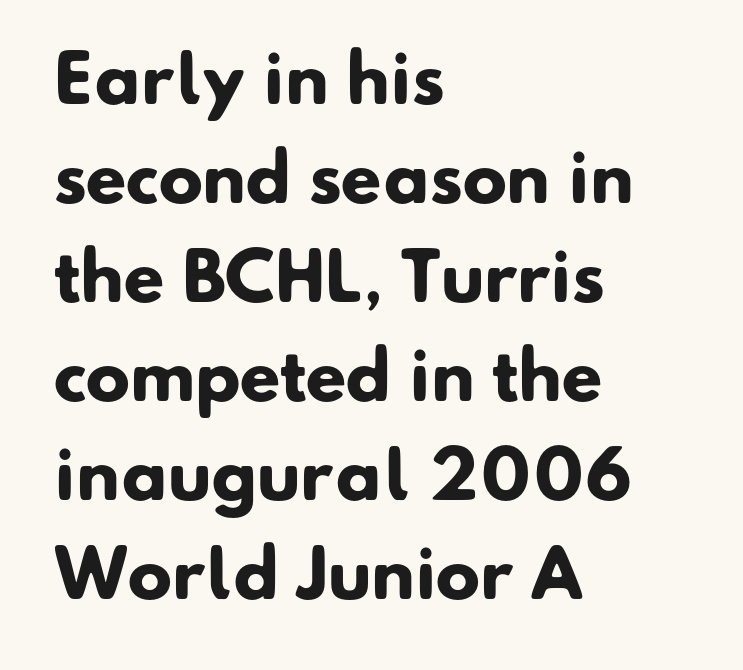
The image shows 66 px heavy sans-serif type; set left-aligned, normal line spacing (1.5x), normal letter spacing, not underlined; low stroke contrast and a small x-height.
